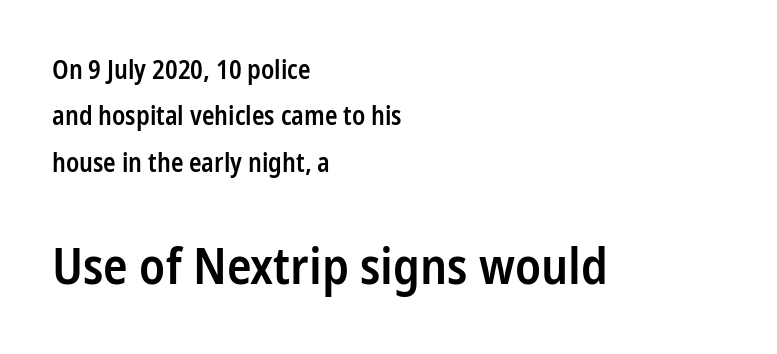
The image shows 51 px semibold, condensed sans-serif type, upright; set left-aligned, line spacing 1.78x, normal letter spacing, not underlined; the second (bottom) block is 1.96x larger; low stroke contrast and a medium x-height.
